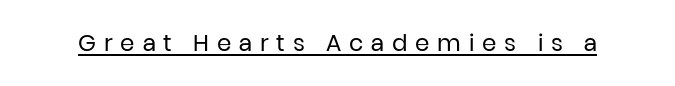
Between one letter and the next there's a generous, obvious gap. Unlike italic type, these characters show no tilt at all. Is this a heavy cut? Hardly; it is regular or lighter. Has an underline been added? It has.
